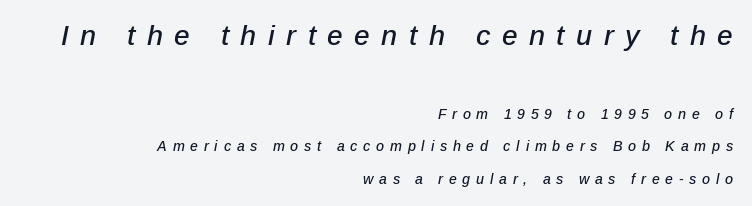
Q: Is the text italic (slanted)? A: Yes, it leans right by about 12 degrees.
Q: Is the text underlined? A: No.
Q: How is the paragraph aligned? A: Right-aligned.
Q: Is the spacing between letters normal or unusually wide? A: Unusually wide.
Q: Is the spacing between lines tight, normal or loose? A: Loose.
Q: Which block of text is set in a larger size, the first (top) or the second (bottom)? A: The first (top) one.
Q: Width (condensed, normal, or wide)? A: Normal.
Q: Stroke contrast? A: Low.
Q: x-height? A: Medium.
Q: Monospaced? A: No.
